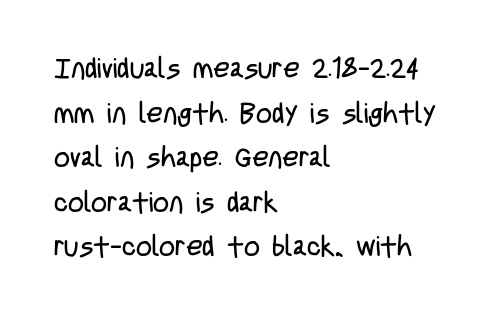
{"serif": "no", "italic": "no", "bold": "no", "weight": "regular", "width": "condensed", "stroke_contrast": "low", "x_height": "large", "monospaced": "no", "underline": "no", "align": "left", "line_spacing": "normal", "line_spacing_ratio": 1.59, "letter_spacing": "normal", "letter_spacing_em": 0.0, "glyph_px": 28}
